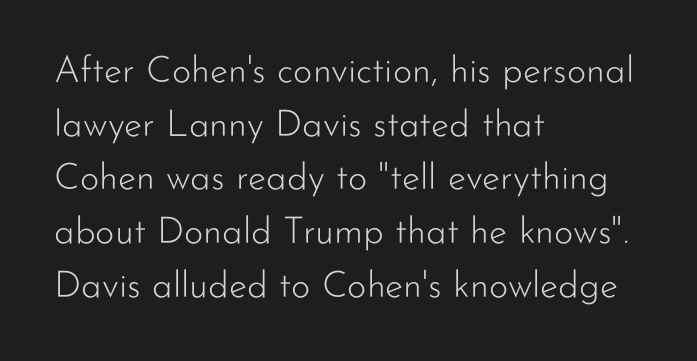
The image shows 37 px light sans-serif type, upright; set left-aligned, normal line spacing (1.45x), normal letter spacing, not underlined; low stroke contrast and a small x-height.
